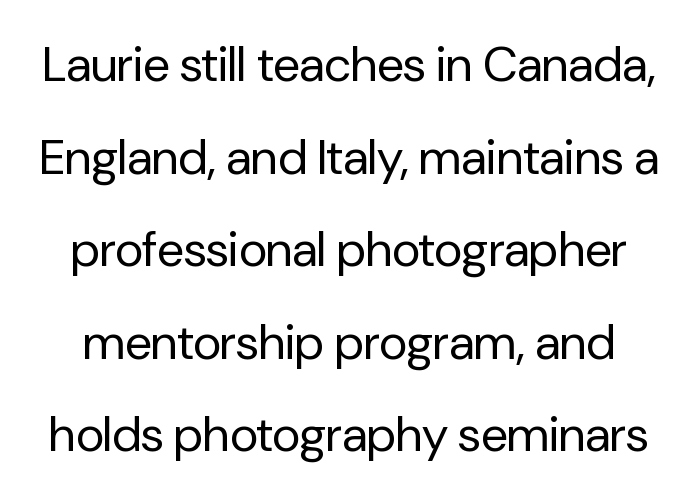
{"serif": "no", "italic": "no", "bold": "no", "weight": "regular", "width": "normal", "stroke_contrast": "low", "x_height": "medium", "monospaced": "no", "underline": "no", "line_spacing_ratio": 1.89, "letter_spacing": "normal", "letter_spacing_em": 0.0, "glyph_px": 49}
